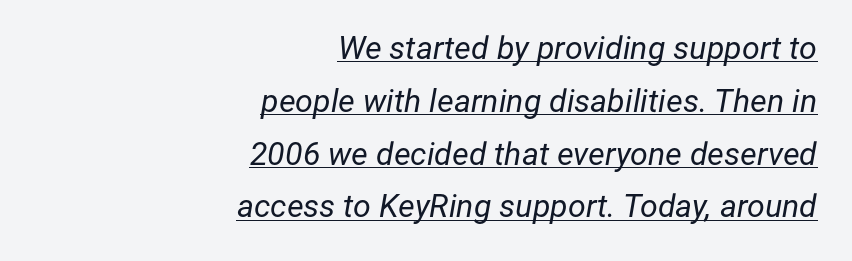
Standard letterfit; no display-style spreading of the glyphs. The face looks like a standard text weight, possibly lighter. Visually the block forms a straight wall on the right and a jagged coastline on the left. Quick note: italic. Each line of the rendering has a horizontal stroke beneath the glyphs. Looks like regular typesetting: each glyph gets only the width it needs.
